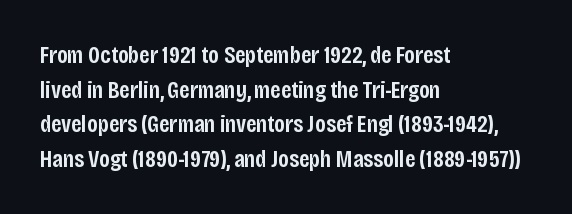
Inter-character spacing is left at the font's built-in metrics. Is there any slant? The stems are plumb. Reading down the block, your eye returns to a fixed left position each line. A semibold gives these letters moderate extra thickness, short of bold.
